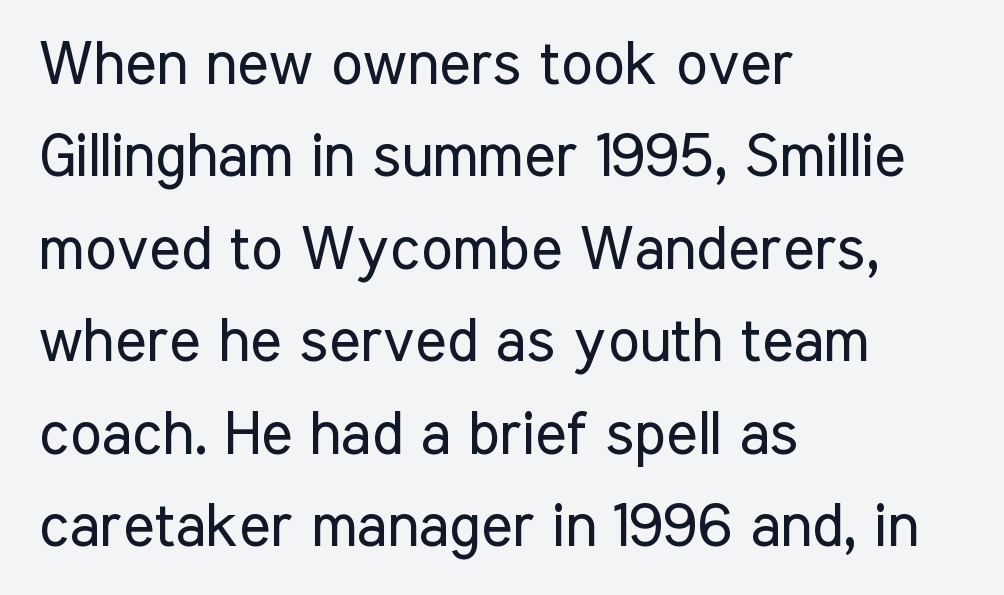
Typographically, this falls in the sans-serif category. Tracking value appears to be zero — textbook default spacing. The strokes are not fattened; the text isn't bold. The rendering uses natural spacing where letterforms have individual widths. Horizontally, the lines are justified to the leading edge only. Descender tails drop into unmarked territory.
